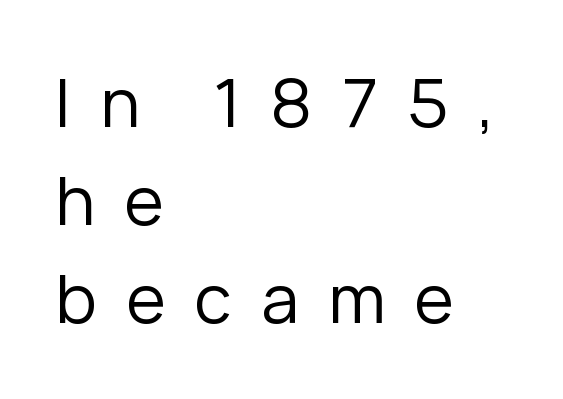
{"serif": "no", "italic": "no", "bold": "no", "weight": "regular", "width": "normal", "stroke_contrast": "low", "x_height": "medium", "monospaced": "no", "underline": "no", "align": "left", "line_spacing": "normal", "line_spacing_ratio": 1.46, "letter_spacing": "wide", "letter_spacing_em": 0.44, "glyph_px": 67}
